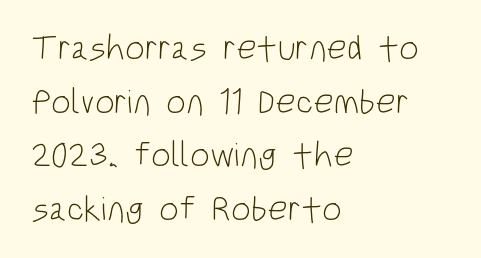
The image shows 35 px light, condensed sans-serif type, upright; set left-aligned, normal line spacing (1.53x), normal letter spacing, not underlined; low stroke contrast and a large x-height.
